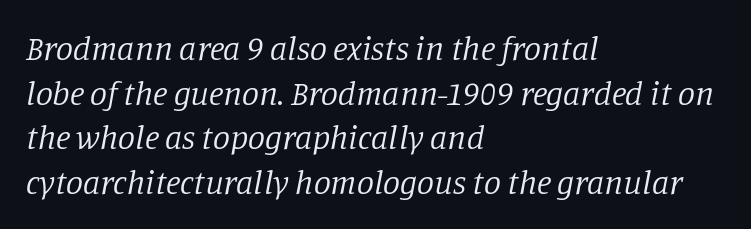
{"serif": "yes", "italic": "yes", "lean": "right", "slant_degrees": 11, "bold": "no", "weight": "regular", "width": "normal", "stroke_contrast": "low", "x_height": "large", "monospaced": "no", "underline": "no", "align": "left", "line_spacing": "normal", "line_spacing_ratio": 1.31, "letter_spacing": "normal", "letter_spacing_em": 0.0, "glyph_px": 34}
